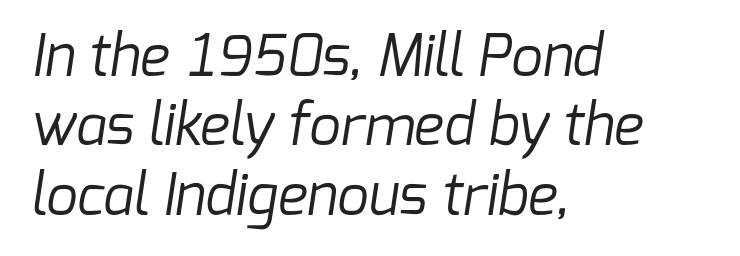
Q: Is the text bold? A: No.
Q: Is the typeface a serif or a sans-serif typeface? A: Sans-serif.
Q: Is the text underlined? A: No.
Q: How is the paragraph aligned? A: Left-aligned.
Q: Is the spacing between letters normal or unusually wide? A: Normal.
Q: Width (condensed, normal, or wide)? A: Normal.
Q: Stroke contrast? A: Low.
Q: x-height? A: Medium.
Q: Monospaced? A: No.
